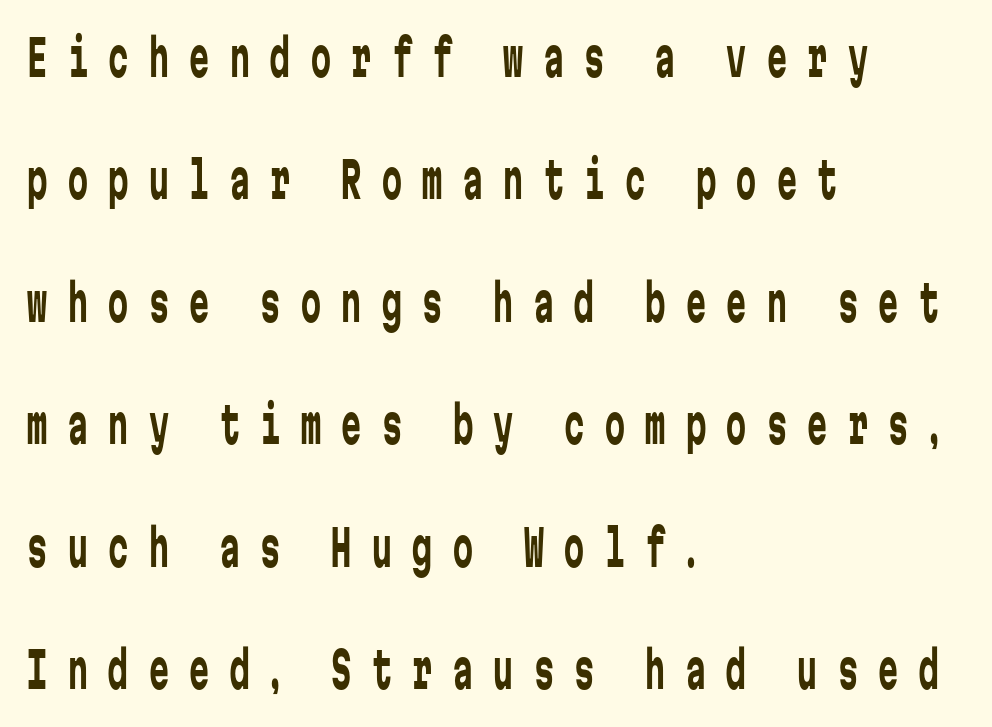
Counters stay open thanks to moderate or lighter strokes. Think of a typewriter: that constant character pitch is what you see here. These lines are set flush left with a ragged right edge. Vertical spacing — loose. Is the letter spacing exaggerated? Yes — the characters are pushed far apart. This sample uses an upright cut, with every glyph sitting square on the baseline.
